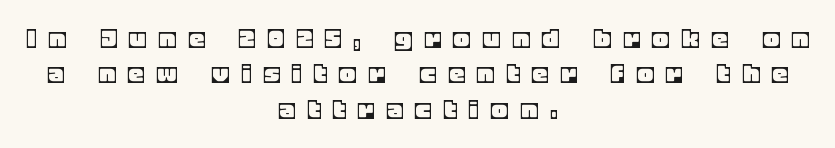
The lettering holds an erect, upright posture throughout. Check under the words: just untouched page. The letters advance in unequal steps, a hallmark of proportional type. Where is the straight margin? There isn't one; the lines are centered. The face used here is rendered with a markedly widened letterfit.
